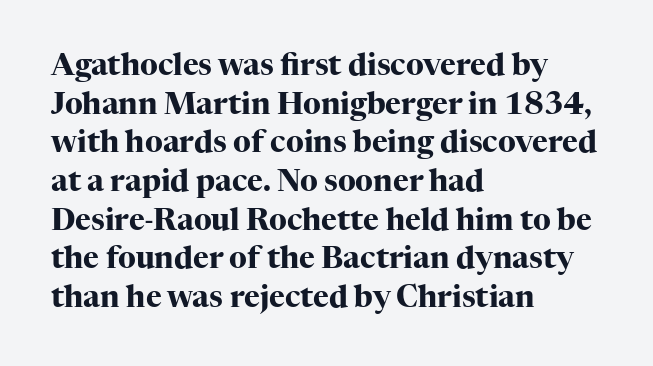
{"serif": "yes", "italic": "no", "bold": "yes", "weight": "heavy", "width": "normal", "stroke_contrast": "high", "x_height": "medium", "monospaced": "no", "underline": "no", "align": "left", "line_spacing": "normal", "line_spacing_ratio": 1.29, "letter_spacing": "normal", "letter_spacing_em": 0.0, "glyph_px": 30}
